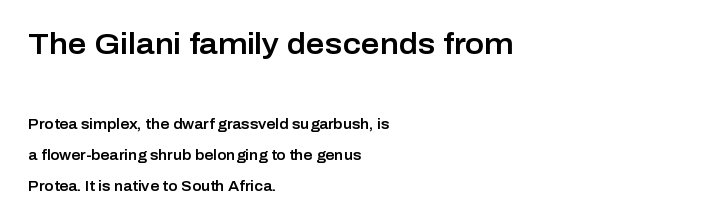
{"serif": "no", "italic": "no", "width": "normal", "stroke_contrast": "low", "x_height": "medium", "monospaced": "no", "underline": "no", "align": "left", "line_spacing": "loose", "line_spacing_ratio": 2.22, "letter_spacing": "normal", "letter_spacing_em": 0.0, "larger_block": "first", "size_ratio": 2.07, "glyph_px": 29}
